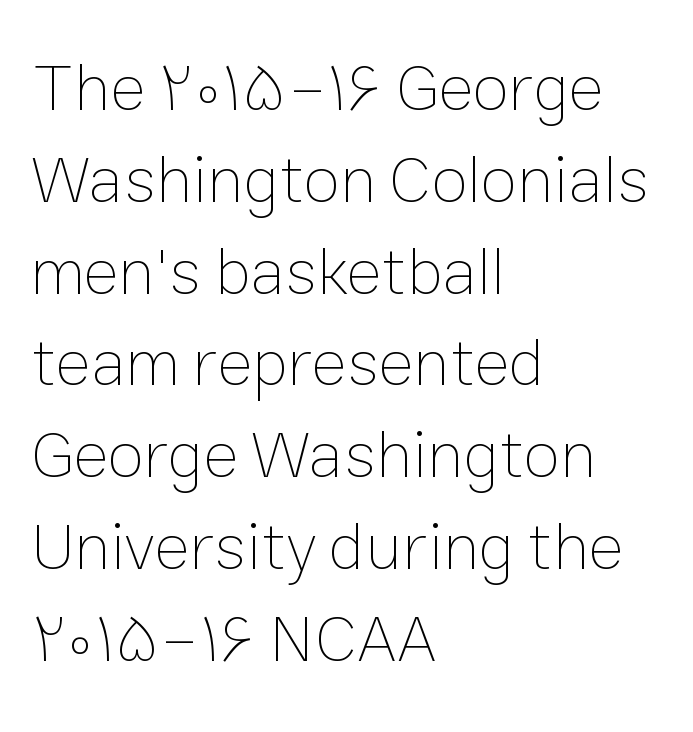
{"italic": "no", "bold": "no", "weight": "thin", "width": "normal", "stroke_contrast": "low", "x_height": "medium", "monospaced": "no", "underline": "no", "align": "left", "line_spacing": "normal", "line_spacing_ratio": 1.37, "letter_spacing": "normal", "letter_spacing_em": 0.0, "glyph_px": 67}
